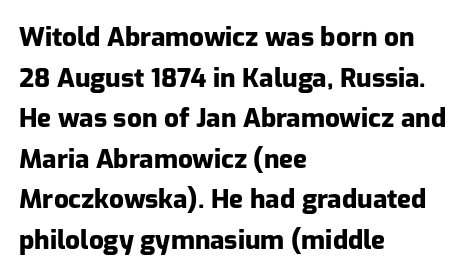
The image shows 26 px bold type, upright; set left-aligned, normal line spacing (1.56x), normal letter spacing, not underlined.
